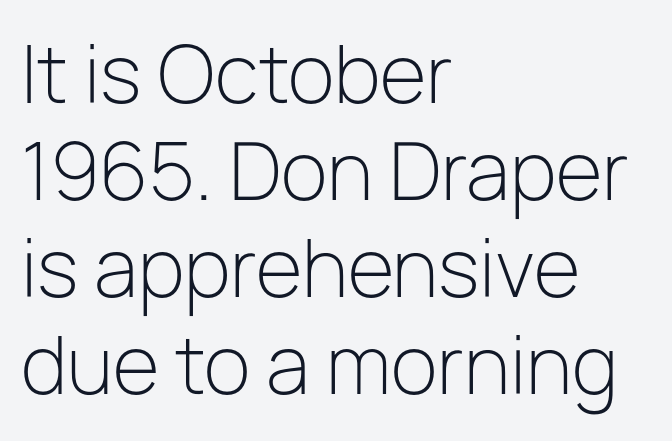
{"serif": "no", "italic": "no", "bold": "no", "weight": "light", "width": "normal", "stroke_contrast": "low", "x_height": "medium", "monospaced": "no", "underline": "no", "align": "left", "line_spacing": "normal", "line_spacing_ratio": 1.26, "letter_spacing": "normal", "letter_spacing_em": 0.0, "glyph_px": 77}
